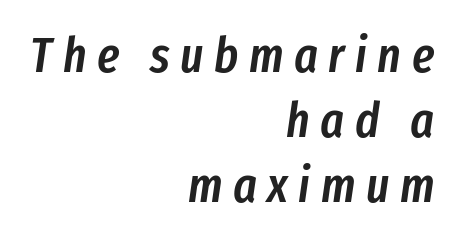
Q: Is the text bold? A: Semi-bold.
Q: Is the text italic (slanted)? A: Yes, it leans right by about 8 degrees.
Q: Is the text underlined? A: No.
Q: How is the paragraph aligned? A: Right-aligned.
Q: Is the spacing between letters normal or unusually wide? A: Unusually wide.
Q: Is the spacing between lines tight, normal or loose? A: Normal.
Q: Width (condensed, normal, or wide)? A: Condensed.
Q: Stroke contrast? A: Low.
Q: x-height? A: Medium.
Q: Monospaced? A: No.
